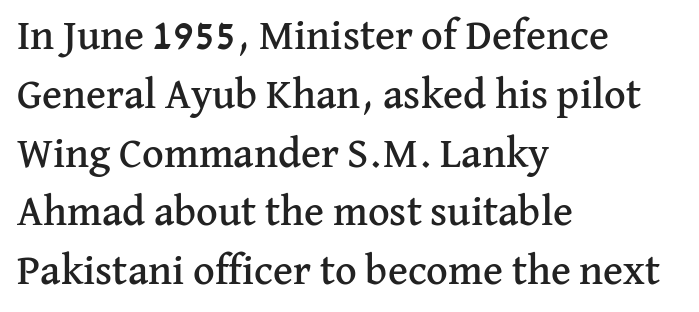
The image shows 42 px serif type, upright; set left-aligned, normal line spacing (1.4x), normal letter spacing, not underlined; medium stroke contrast and a medium x-height.
